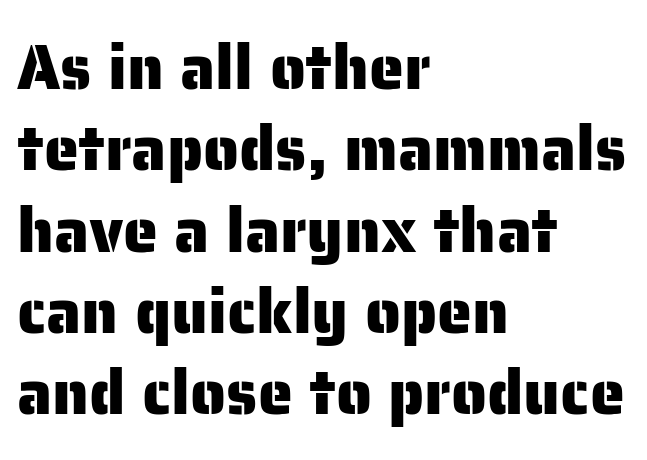
The image shows 63 px sans-serif type, upright; set left-aligned, normal line spacing (1.29x), normal letter spacing, not underlined; low stroke contrast and a medium x-height.
